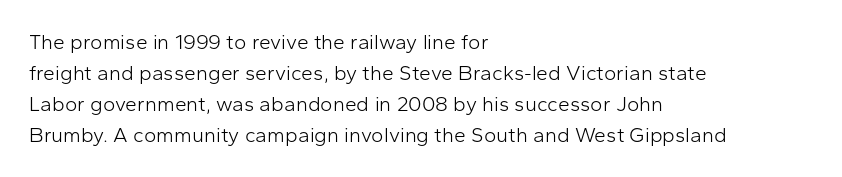
If you drew a line through each stem, it would be perfectly vertical. Leftover space on each line is placed entirely after the last word. The vertical gap from one line to the next is medium. The specimen omits any rule beneath the text block's lines.
